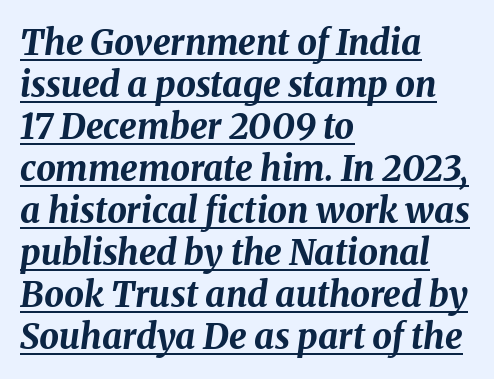
Q: Is the text bold? A: Yes.
Q: Is the text italic (slanted)? A: Yes, it leans right by about 8 degrees.
Q: Is the text underlined? A: Yes.
Q: How is the paragraph aligned? A: Left-aligned.
Q: Is the spacing between letters normal or unusually wide? A: Normal.
Q: Width (condensed, normal, or wide)? A: Normal.
Q: Stroke contrast? A: Medium.
Q: x-height? A: Medium.
Q: Monospaced? A: No.
